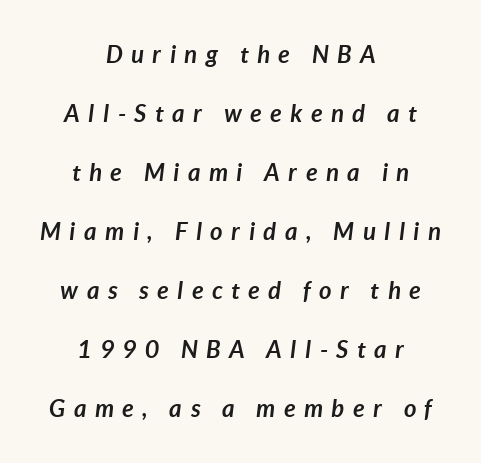
{"italic": "yes", "lean": "right", "slant_degrees": 7, "bold": "yes", "underline": "no", "align": "center", "line_spacing": "loose", "line_spacing_ratio": 2.46, "letter_spacing": "wide", "letter_spacing_em": 0.36, "glyph_px": 24}
